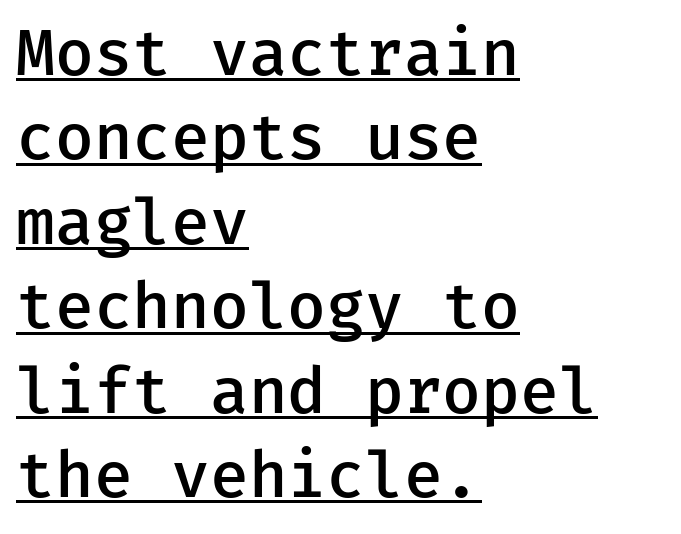
{"serif": "no", "italic": "no", "bold": "semi", "weight": "semibold", "width": "normal", "stroke_contrast": "low", "x_height": "medium", "monospaced": "yes", "underline": "yes", "align": "left", "line_spacing": "normal", "line_spacing_ratio": 1.34, "letter_spacing": "normal", "letter_spacing_em": 0.0, "glyph_px": 63}
